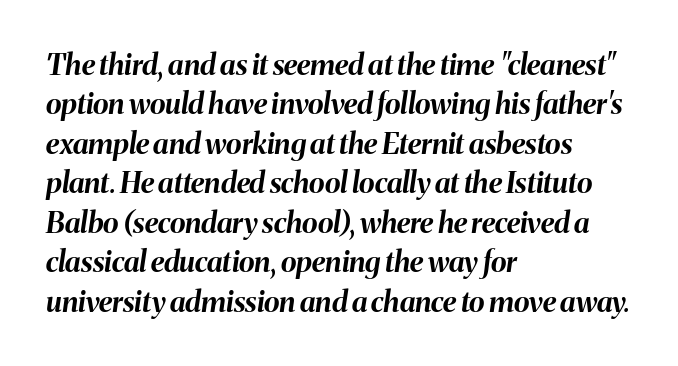
The image shows 29 px bold type, italic (leaning right); set left-aligned, normal line spacing (1.36x), normal letter spacing, not underlined; medium stroke contrast and a medium x-height.
